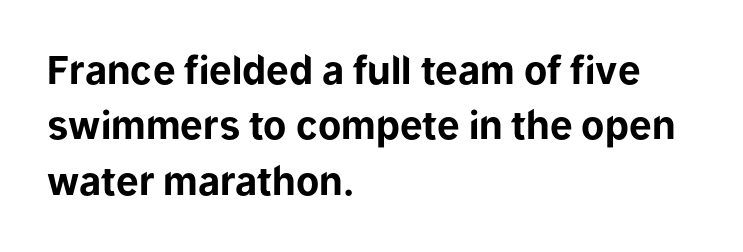
Standard letterfit; no display-style spreading of the glyphs. I'd call this a sans setting — the letters go barefoot. The lettering holds an erect, upright posture throughout. Students, observe: this is what conventionally led text looks like. These lines carry a lot of weight — the face is fully bold. Think of a printed novel: that variable character pitch is what you see here.
